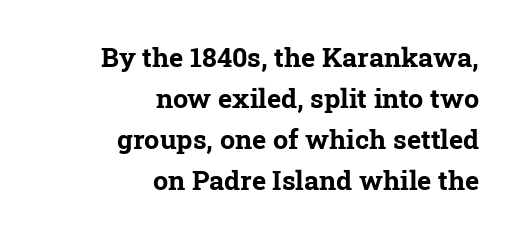
{"bold": "yes", "underline": "no", "align": "right", "line_spacing": "normal", "line_spacing_ratio": 1.52, "letter_spacing": "normal", "letter_spacing_em": 0.0, "glyph_px": 27}
